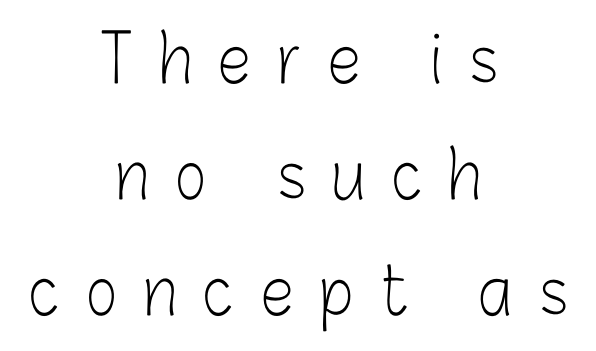
{"serif": "no", "italic": "no", "bold": "no", "weight": "light", "width": "condensed", "stroke_contrast": "low", "x_height": "medium", "monospaced": "no", "underline": "no", "align": "center", "line_spacing_ratio": 1.76, "letter_spacing": "wide", "letter_spacing_em": 0.41, "glyph_px": 66}
